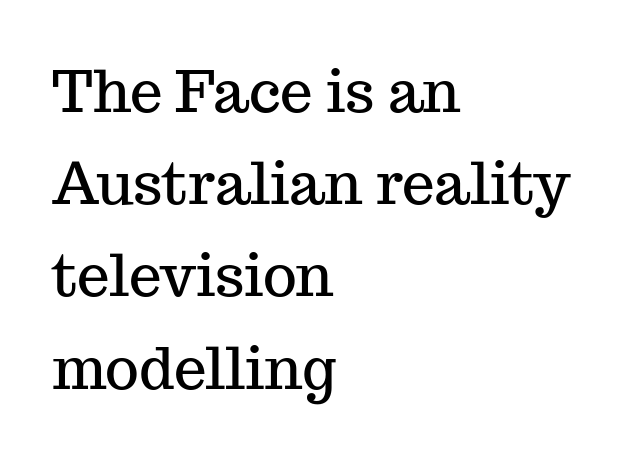
{"serif": "yes", "italic": "no", "width": "normal", "stroke_contrast": "medium", "x_height": "medium", "monospaced": "no", "underline": "no", "align": "left", "line_spacing": "normal", "line_spacing_ratio": 1.59, "letter_spacing": "normal", "letter_spacing_em": 0.0, "glyph_px": 58}
